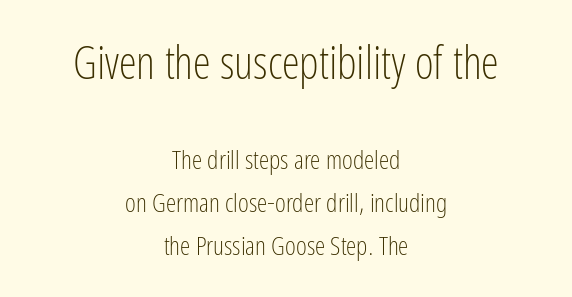
{"serif": "no", "italic": "no", "bold": "no", "weight": "light", "width": "condensed", "stroke_contrast": "low", "x_height": "medium", "monospaced": "no", "underline": "no", "align": "center", "line_spacing": "normal", "line_spacing_ratio": 1.65, "letter_spacing": "normal", "letter_spacing_em": 0.0, "larger_block": "first", "size_ratio": 1.73, "glyph_px": 45}
